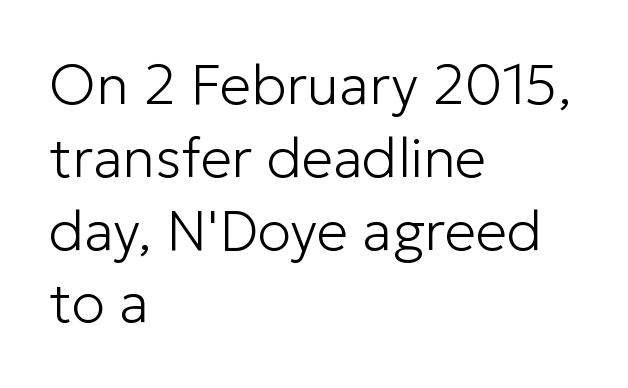
The image shows 56 px light sans-serif type, upright; set left-aligned, normal line spacing (1.3x), normal letter spacing, not underlined; low stroke contrast and a medium x-height.
